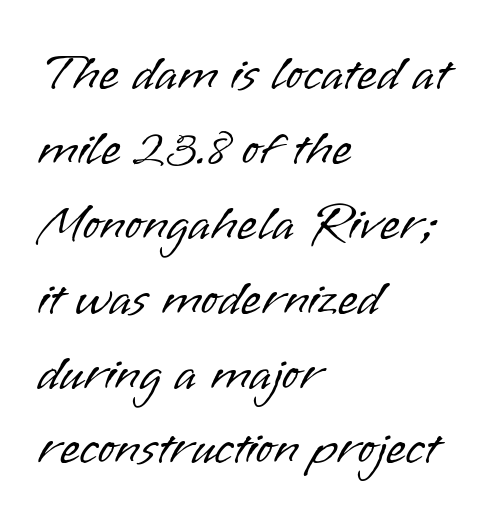
Heft: none added — not bold. This sample uses a sans-serif face. You could call the tracking neutral — neither tight nor loose. Leftover space on each line is placed entirely after the last word. Underlining? Definitely not there.
